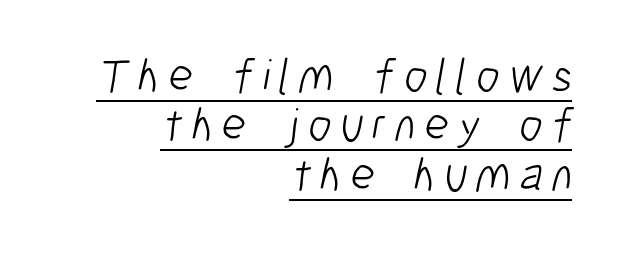
Type style note: lacks serifs. You could not count columns in this text — the font is proportionally spaced. Reading down the column, the eye jumps only a short way to each next line. Leftover space on each line is placed entirely before the opening word.
